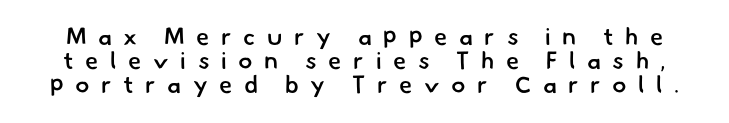
{"bold": "semi", "underline": "no", "line_spacing": "tight", "line_spacing_ratio": 0.99, "letter_spacing": "wide", "letter_spacing_em": 0.48, "glyph_px": 24}
